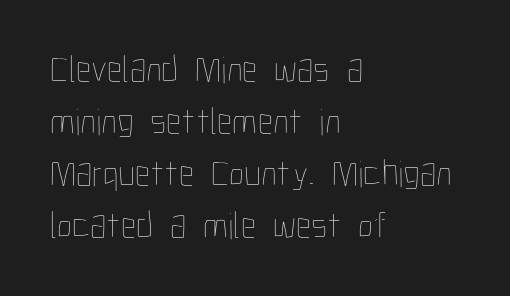
{"italic": "no", "bold": "no", "weight": "thin", "width": "condensed", "stroke_contrast": "low", "x_height": "medium", "monospaced": "no", "underline": "no", "align": "left", "line_spacing": "normal", "line_spacing_ratio": 1.37, "letter_spacing": "normal", "letter_spacing_em": 0.0, "glyph_px": 38}
